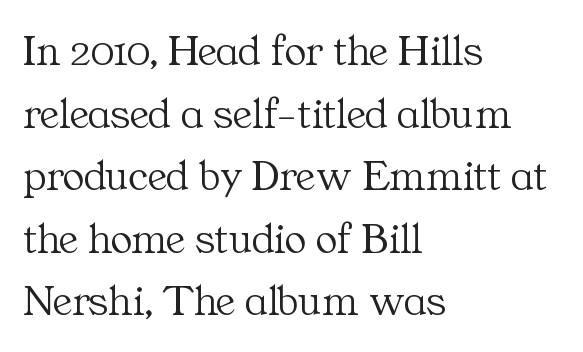
The vertical gap from one line to the next is medium. This sample has the flowing, uneven cadence of proportional lettering. This rendering uses left alignment, leaving the right contour irregular. Every character sits straight up, as roman type does.
